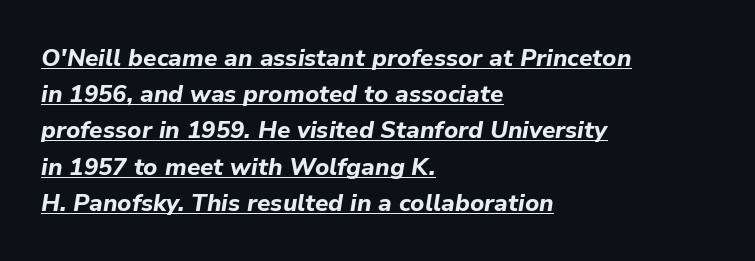
The image shows 24 px bold type, italic (leaning right); set left-aligned, normal line spacing (1.51x), normal letter spacing, underlined.
